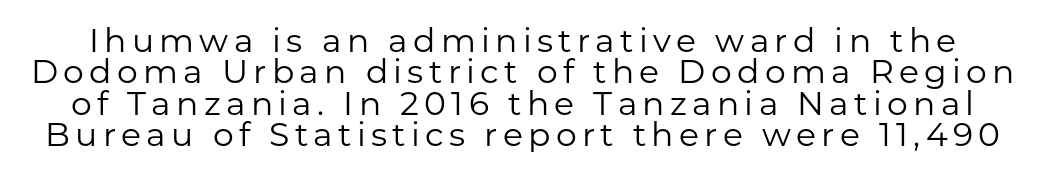
No feet cap the strokes, marking this as sans-serif type. Letters have the restrained weight of plain body copy at most. The rendering uses natural spacing where letterforms have individual widths. Tall strokes in this sample are plumb rather than angled.
